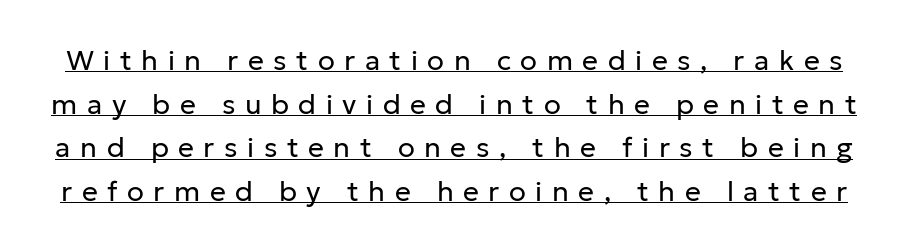
{"serif": "no", "italic": "no", "bold": "no", "weight": "regular", "width": "normal", "stroke_contrast": "low", "x_height": "medium", "monospaced": "no", "underline": "yes", "line_spacing": "normal", "line_spacing_ratio": 1.56, "letter_spacing": "wide", "letter_spacing_em": 0.34, "glyph_px": 28}
